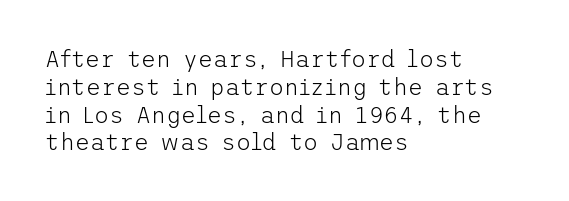
Q: Is the text bold? A: No.
Q: Is the text italic (slanted)? A: No, it is upright.
Q: Is the text underlined? A: No.
Q: How is the paragraph aligned? A: Left-aligned.
Q: Is the spacing between letters normal or unusually wide? A: Normal.
